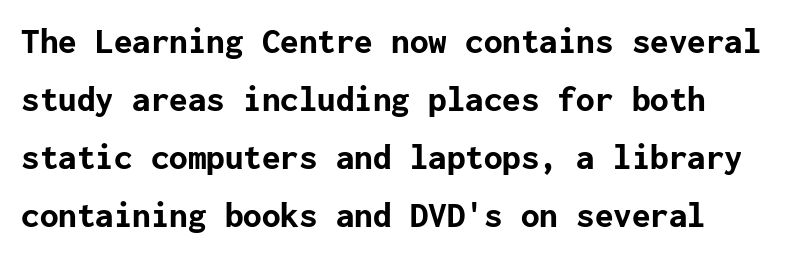
The image shows 37 px bold sans-serif type, upright; set normal line spacing (1.57x), normal letter spacing, not underlined; low stroke contrast and a medium x-height.
